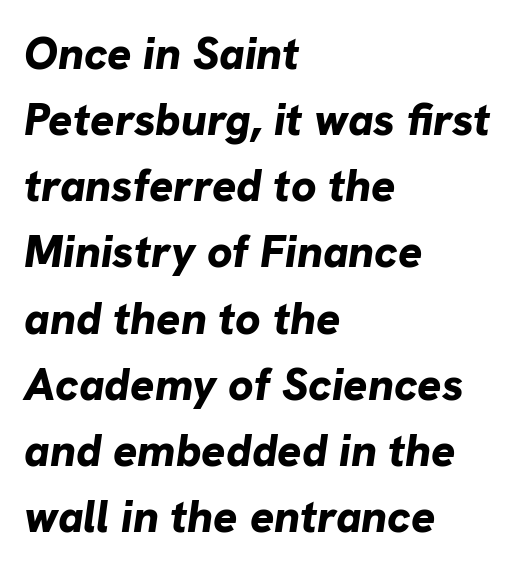
The image shows 45 px bold type, italic (leaning right); set left-aligned, normal line spacing (1.47x), normal letter spacing, not underlined; low stroke contrast and a medium x-height.
